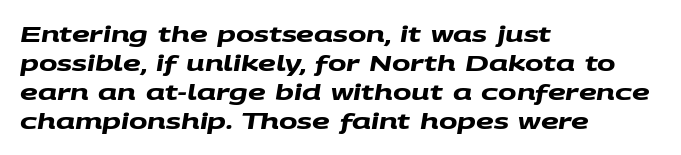
{"bold": "yes", "underline": "no", "align": "left", "line_spacing": "normal", "line_spacing_ratio": 1.32, "letter_spacing": "normal", "letter_spacing_em": 0.0, "glyph_px": 22}
